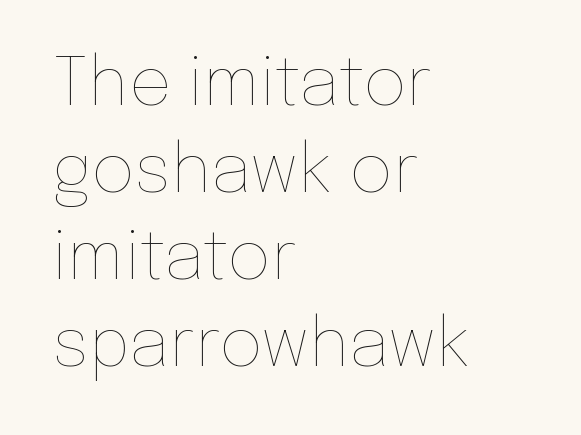
The image shows 67 px thin type, upright; set left-aligned, normal line spacing (1.3x), normal letter spacing, not underlined; low stroke contrast and a medium x-height.
